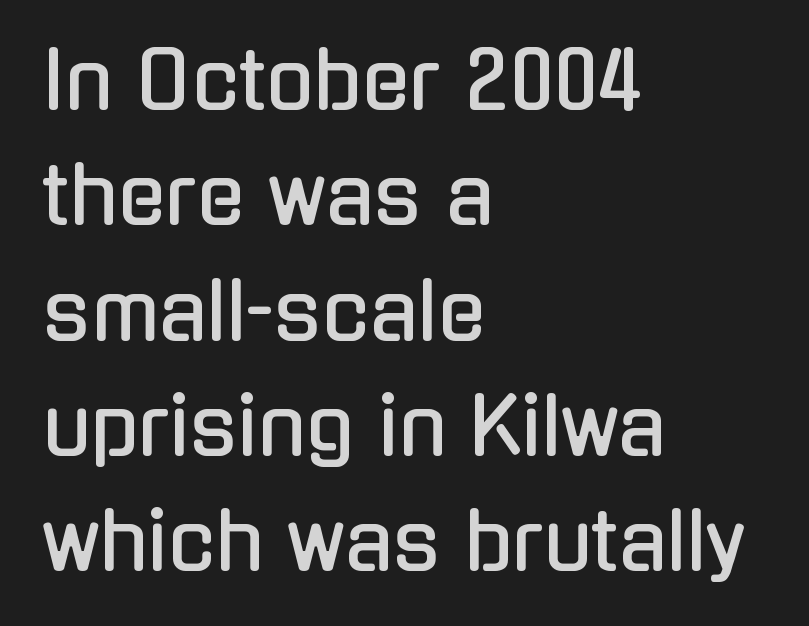
{"serif": "no", "italic": "no", "width": "condensed", "stroke_contrast": "low", "x_height": "medium", "monospaced": "no", "underline": "no", "align": "left", "line_spacing": "normal", "line_spacing_ratio": 1.46, "letter_spacing": "normal", "letter_spacing_em": 0.0, "glyph_px": 79}
